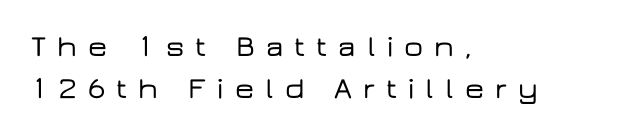
The image shows 30 px wide sans-serif type, upright; set left-aligned, normal line spacing (1.4x), unusually wide letter spacing (+0.37 em), not underlined; low stroke contrast and a medium x-height.
